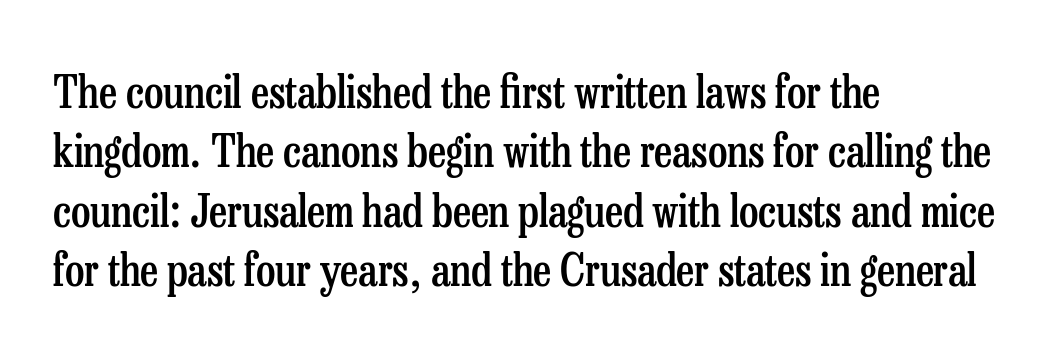
Q: Is the text bold? A: Semi-bold.
Q: Is the text italic (slanted)? A: No, it is upright.
Q: Is the typeface a serif or a sans-serif typeface? A: Serif.
Q: Is the text underlined? A: No.
Q: How is the paragraph aligned? A: Left-aligned.
Q: Is the spacing between letters normal or unusually wide? A: Normal.
Q: Is the spacing between lines tight, normal or loose? A: Normal.
Q: Width (condensed, normal, or wide)? A: Condensed.
Q: Stroke contrast? A: Low.
Q: x-height? A: Medium.
Q: Monospaced? A: No.
